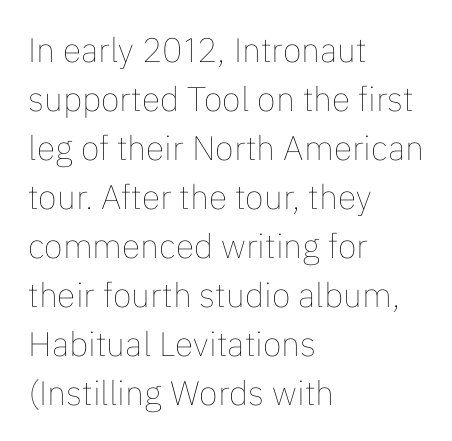
Q: Is the text bold? A: No.
Q: Is the text italic (slanted)? A: No, it is upright.
Q: Is the text underlined? A: No.
Q: How is the paragraph aligned? A: Left-aligned.
Q: Is the spacing between letters normal or unusually wide? A: Normal.
Q: Is the spacing between lines tight, normal or loose? A: Normal.
Q: Width (condensed, normal, or wide)? A: Normal.
Q: Stroke contrast? A: Low.
Q: x-height? A: Medium.
Q: Monospaced? A: No.
